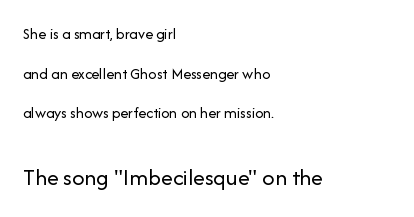
Q: Is the text bold? A: No.
Q: Is the text italic (slanted)? A: No, it is upright.
Q: Is the text underlined? A: No.
Q: How is the paragraph aligned? A: Left-aligned.
Q: Is the spacing between letters normal or unusually wide? A: Normal.
Q: Is the spacing between lines tight, normal or loose? A: Loose.
Q: Which block of text is set in a larger size, the first (top) or the second (bottom)? A: The second (bottom) one.
